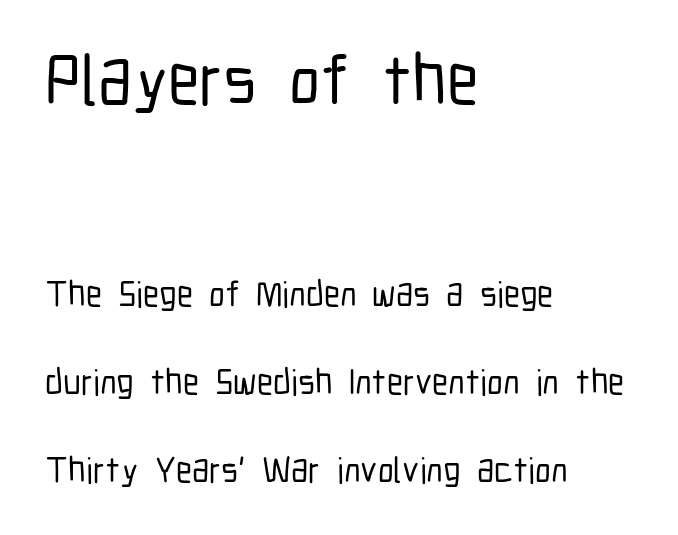
Tracking value appears to be zero — textbook default spacing. Compared with a centered layout, this one pins lines to the left instead. Typographically, this falls in the sans-serif category. Vertical spacing — loose.
